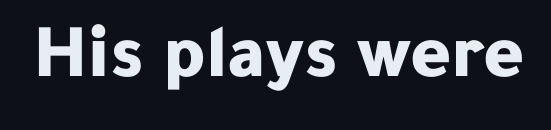
The image shows 77 px bold sans-serif type, upright; set normal letter spacing, not underlined; low stroke contrast and a medium x-height.
